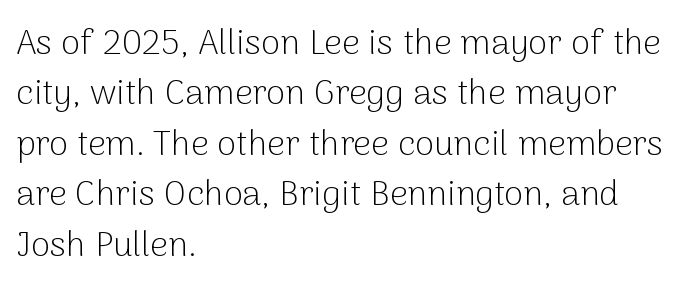
Q: Is the text bold? A: No.
Q: Is the text italic (slanted)? A: No, it is upright.
Q: Is the typeface a serif or a sans-serif typeface? A: Sans-serif.
Q: Is the text underlined? A: No.
Q: How is the paragraph aligned? A: Left-aligned.
Q: Is the spacing between letters normal or unusually wide? A: Normal.
Q: Is the spacing between lines tight, normal or loose? A: Normal.
Q: Width (condensed, normal, or wide)? A: Normal.
Q: Stroke contrast? A: Low.
Q: x-height? A: Medium.
Q: Monospaced? A: No.
